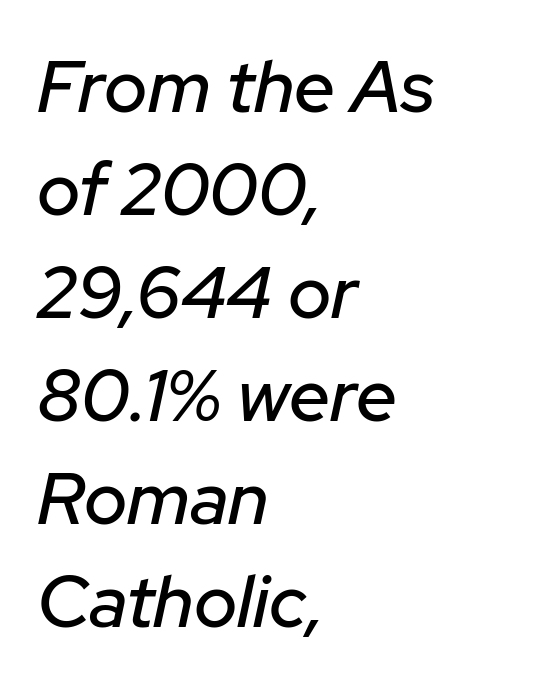
Rule under the text: the space is simply empty. The passage shown stacks its lines at a standard gap. Where is the straight margin? On the left. Glyph-to-glyph distance matches everyday printed text. The lettering tilts uniformly, giving the passage an italic look. Is this a fixed-width face? No — the glyphs have proportional, varying widths.
